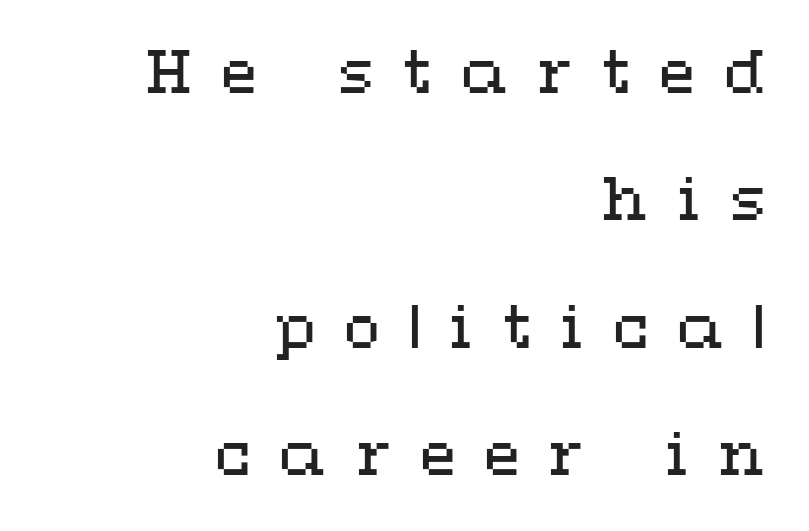
Q: Is the text bold? A: No.
Q: Is the text italic (slanted)? A: No, it is upright.
Q: Is the text underlined? A: No.
Q: How is the paragraph aligned? A: Right-aligned.
Q: Is the spacing between letters normal or unusually wide? A: Unusually wide.
Q: Is the spacing between lines tight, normal or loose? A: Loose.
Q: Width (condensed, normal, or wide)? A: Wide.
Q: Stroke contrast? A: Medium.
Q: x-height? A: Medium.
Q: Monospaced? A: No.
